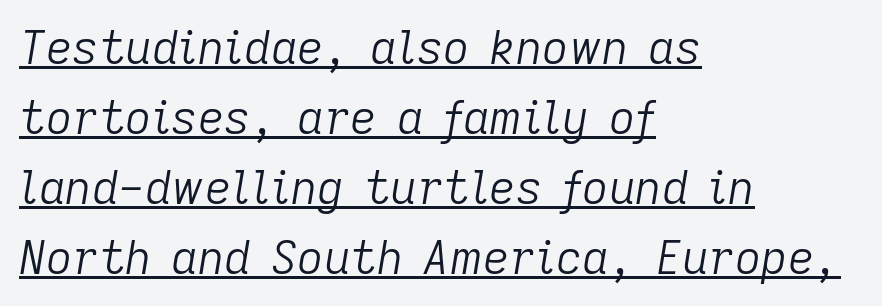
No extra ink here — the face is not bold. Think of a printed novel: that variable character pitch is what you see here. Characters follow at the spacing the type designer built in. Every word sits above its own underline. The specimen reads as italic at a glance. Caption: multi-line text, flush left, ragged right.
